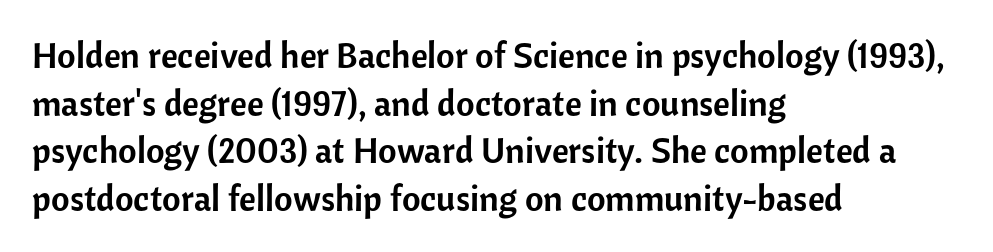
{"serif": "no", "italic": "no", "width": "normal", "stroke_contrast": "low", "x_height": "medium", "monospaced": "no", "underline": "no", "align": "left", "line_spacing": "normal", "line_spacing_ratio": 1.32, "letter_spacing": "normal", "letter_spacing_em": 0.0, "glyph_px": 36}
